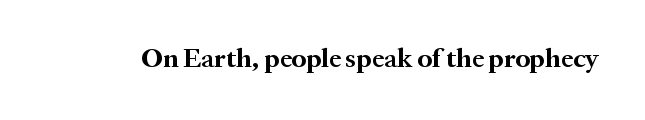
The image shows 27 px bold type, upright; set normal letter spacing, not underlined.
